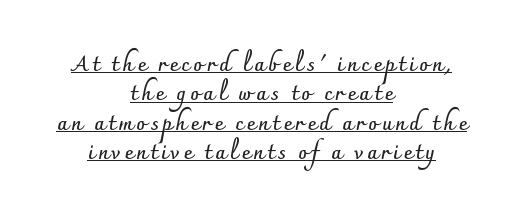
Rows of type keep a routine distance in the vertical direction. Every row of glyphs is offset so its center matches the block's center. The passage shown is emphatically bold. This is underlined copy, the kind a proofreader might mark for attention.
